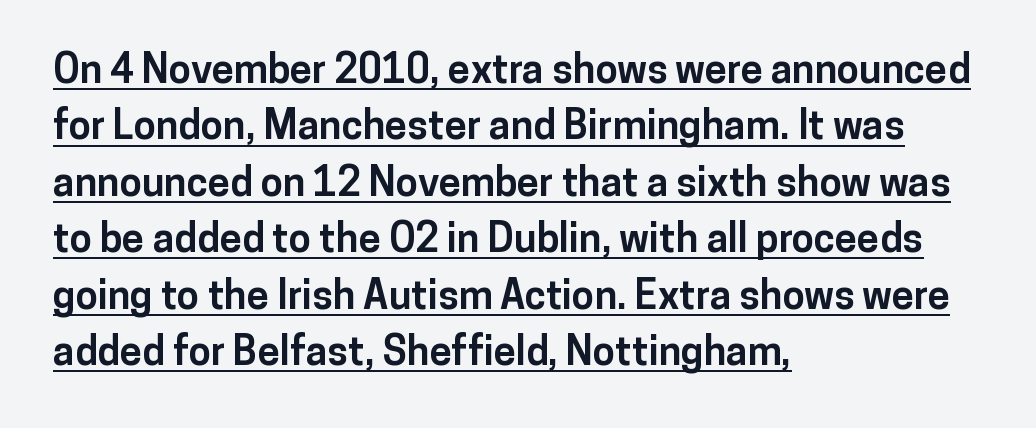
{"serif": "no", "italic": "no", "bold": "yes", "weight": "bold", "width": "normal", "stroke_contrast": "low", "x_height": "medium", "monospaced": "no", "underline": "yes", "align": "left", "line_spacing": "normal", "line_spacing_ratio": 1.41, "letter_spacing": "normal", "letter_spacing_em": 0.0, "glyph_px": 40}
